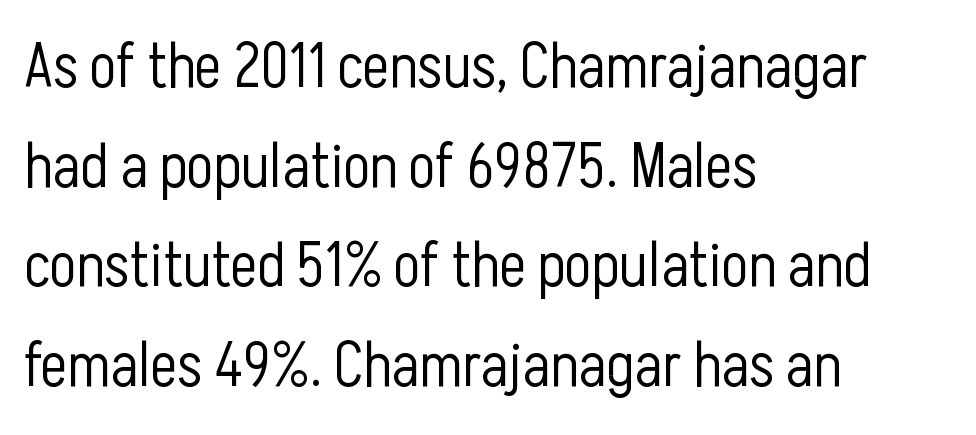
The image shows 63 px light, condensed sans-serif type, upright; set left-aligned, normal line spacing (1.58x), normal letter spacing, not underlined; low stroke contrast and a medium x-height.
